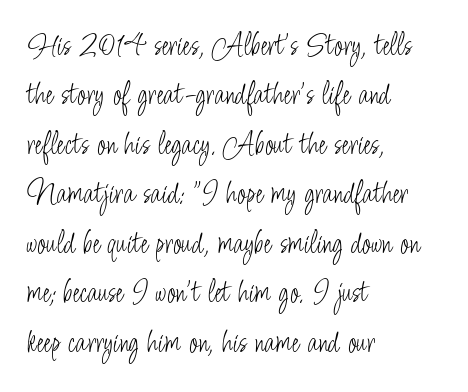
Q: Is the text bold? A: No.
Q: Is the text italic (slanted)? A: Yes.
Q: Is the typeface a serif or a sans-serif typeface? A: Sans-serif.
Q: Is the text underlined? A: No.
Q: How is the paragraph aligned? A: Left-aligned.
Q: Is the spacing between letters normal or unusually wide? A: Normal.
Q: Is the spacing between lines tight, normal or loose? A: Normal.
Q: Width (condensed, normal, or wide)? A: Condensed.
Q: Stroke contrast? A: Low.
Q: x-height? A: Small.
Q: Monospaced? A: No.
